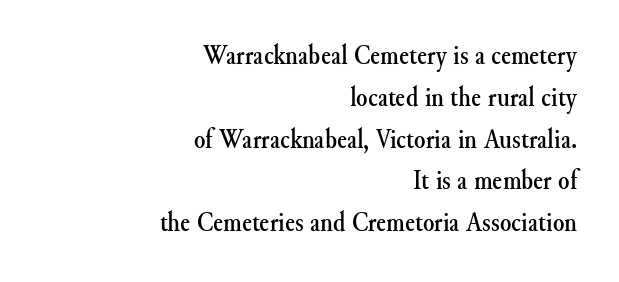
{"serif": "yes", "italic": "no", "width": "normal", "stroke_contrast": "medium", "x_height": "small", "monospaced": "no", "underline": "no", "align": "right", "line_spacing": "normal", "line_spacing_ratio": 1.44, "letter_spacing": "normal", "letter_spacing_em": 0.0, "glyph_px": 29}
